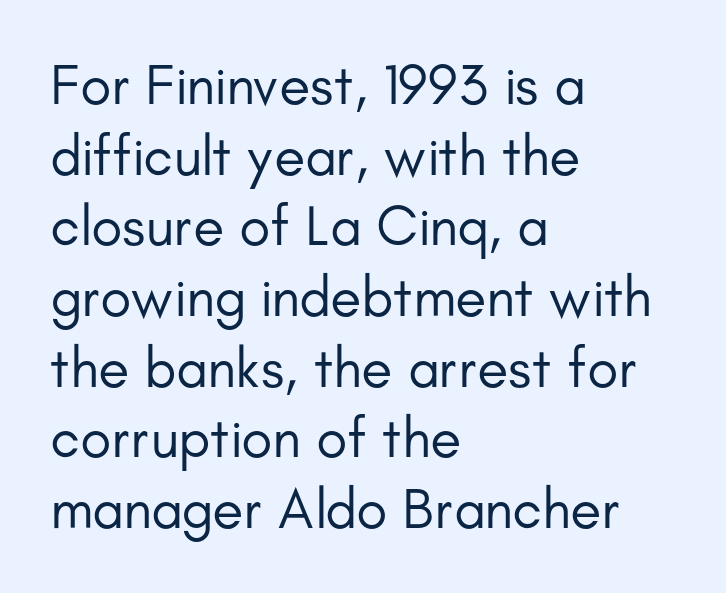
{"serif": "no", "italic": "no", "bold": "no", "weight": "regular", "width": "normal", "stroke_contrast": "low", "x_height": "small", "monospaced": "no", "underline": "no", "align": "left", "line_spacing_ratio": 1.24, "letter_spacing": "normal", "letter_spacing_em": 0.0, "glyph_px": 57}
